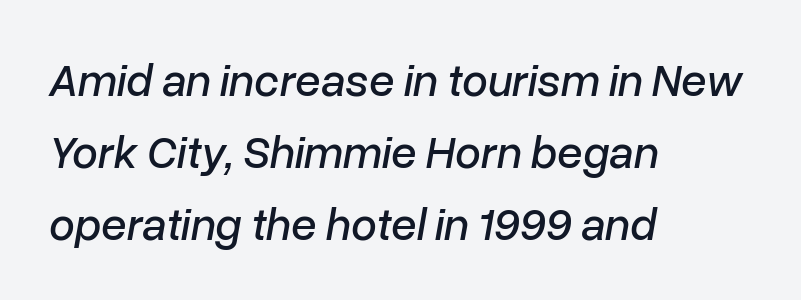
{"italic": "yes", "lean": "right", "slant_degrees": 10, "width": "normal", "stroke_contrast": "low", "x_height": "medium", "monospaced": "no", "underline": "no", "align": "left", "line_spacing": "normal", "line_spacing_ratio": 1.56, "letter_spacing": "normal", "letter_spacing_em": 0.0, "glyph_px": 46}
